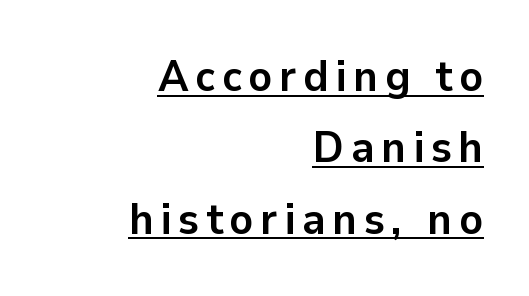
Q: Is the text bold? A: Yes.
Q: Is the text italic (slanted)? A: No, it is upright.
Q: Is the typeface a serif or a sans-serif typeface? A: Sans-serif.
Q: Is the text underlined? A: Yes.
Q: How is the paragraph aligned? A: Right-aligned.
Q: Is the spacing between lines tight, normal or loose? A: Normal.
Q: Width (condensed, normal, or wide)? A: Normal.
Q: Stroke contrast? A: Low.
Q: x-height? A: Medium.
Q: Monospaced? A: No.
